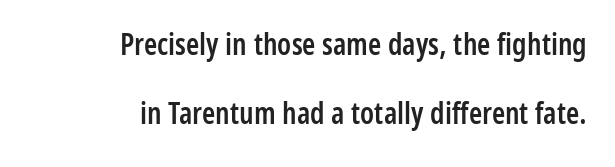
{"serif": "no", "italic": "no", "bold": "semi", "weight": "semibold", "width": "condensed", "stroke_contrast": "low", "x_height": "medium", "monospaced": "no", "underline": "no", "align": "right", "line_spacing": "loose", "line_spacing_ratio": 2.29, "letter_spacing": "normal", "letter_spacing_em": 0.0, "glyph_px": 30}
